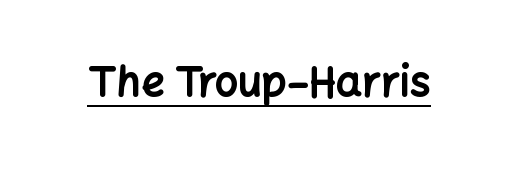
Default kerning and tracking; the words read as compact shapes. Strong, thick strokes mark this as bold type. No italicization has been applied; the sample stays upright. A continuous stroke trails under the words, as in a hyperlink. This rendering employs a face without finishing strokes, i.e., a sans-serif.
